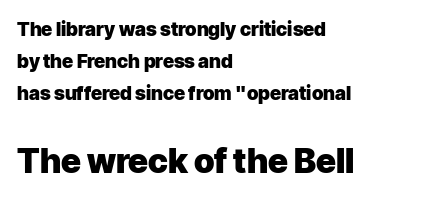
{"serif": "no", "italic": "no", "bold": "yes", "weight": "heavy", "width": "normal", "stroke_contrast": "low", "x_height": "medium", "monospaced": "no", "underline": "no", "align": "left", "line_spacing": "normal", "line_spacing_ratio": 1.68, "letter_spacing": "normal", "letter_spacing_em": 0.0, "larger_block": "second", "size_ratio": 1.79, "glyph_px": 34}
